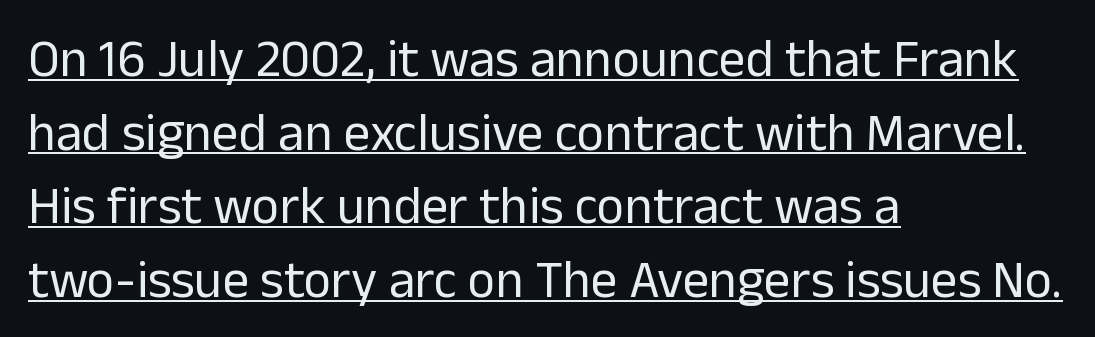
{"serif": "no", "italic": "no", "bold": "no", "weight": "regular", "width": "normal", "stroke_contrast": "low", "x_height": "medium", "monospaced": "no", "underline": "yes", "align": "left", "line_spacing": "normal", "line_spacing_ratio": 1.39, "letter_spacing": "normal", "letter_spacing_em": 0.0, "glyph_px": 53}
